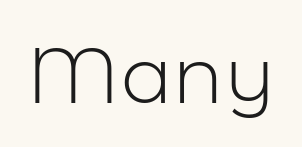
The image shows 77 px light sans-serif type, upright; set normal letter spacing, not underlined; low stroke contrast and a medium x-height.
